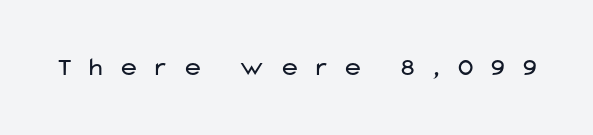
Q: Is the text bold? A: No.
Q: Is the text italic (slanted)? A: No, it is upright.
Q: Is the text underlined? A: No.
Q: Is the spacing between letters normal or unusually wide? A: Unusually wide.
